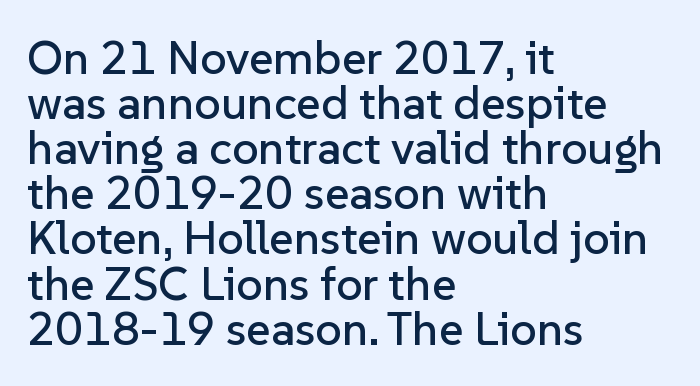
The image shows 47 px sans-serif type, upright; set left-aligned, tight line spacing (0.96x), normal letter spacing, not underlined; low stroke contrast and a medium x-height.
